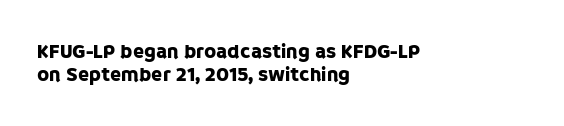
{"italic": "no", "underline": "no", "align": "left", "line_spacing": "tight", "line_spacing_ratio": 1.13, "letter_spacing": "normal", "letter_spacing_em": 0.0, "glyph_px": 20}
